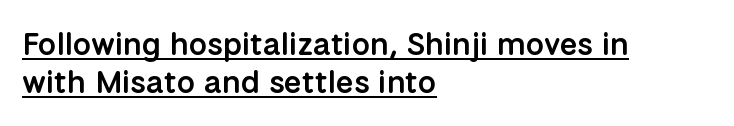
The image shows 32 px semibold sans-serif type, upright; set left-aligned, line spacing 1.19x, normal letter spacing, underlined; low stroke contrast and a medium x-height.
